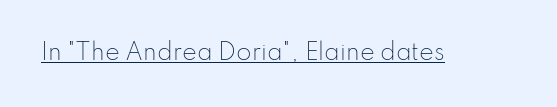
Q: Is the text bold? A: No.
Q: Is the text italic (slanted)? A: No, it is upright.
Q: Is the text underlined? A: Yes.
Q: Is the spacing between letters normal or unusually wide? A: Normal.
